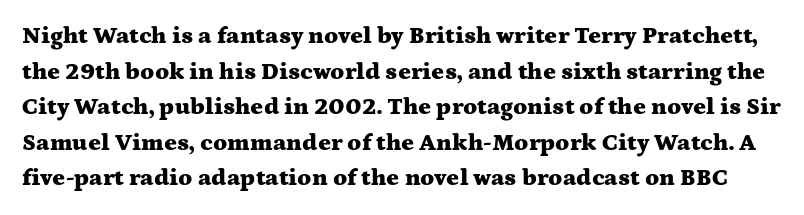
{"italic": "no", "bold": "yes", "underline": "no", "line_spacing": "normal", "line_spacing_ratio": 1.48, "letter_spacing": "normal", "letter_spacing_em": 0.0, "glyph_px": 24}
